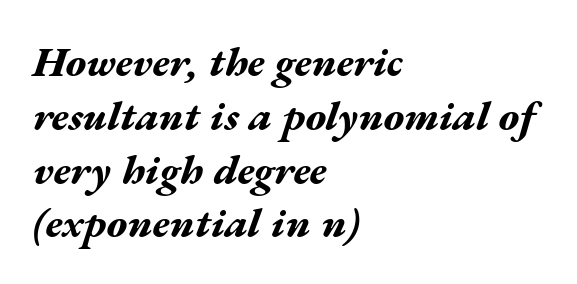
{"italic": "yes", "lean": "right", "slant_degrees": 17, "bold": "yes", "weight": "bold", "width": "wide", "stroke_contrast": "medium", "x_height": "medium", "monospaced": "no", "underline": "no", "align": "left", "line_spacing": "normal", "line_spacing_ratio": 1.28, "letter_spacing": "normal", "letter_spacing_em": 0.0, "glyph_px": 42}
